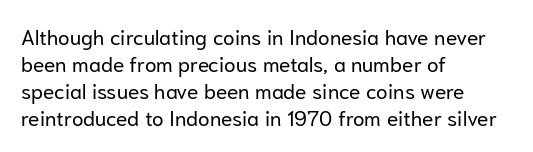
The image shows 21 px text type, upright; set left-aligned, normal line spacing (1.28x), normal letter spacing, not underlined.
